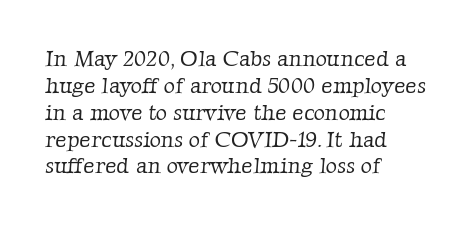
The image shows 22 px text type; set left-aligned, line spacing 1.22x, normal letter spacing, not underlined.
